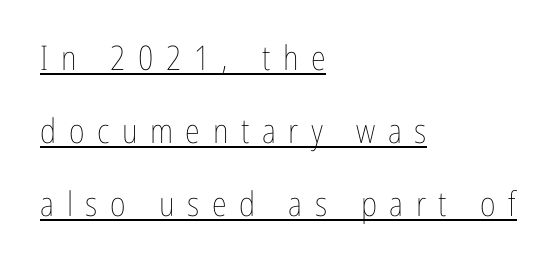
Each line of the rendering has a horizontal stroke beneath the glyphs. Short and long lines alike share a common starting point at left. Character widths vary here, with narrow letters taking less room than wide ones. Think standard paragraph weight, or any step lighter than that. The face used here is rendered with a markedly widened letterfit.
